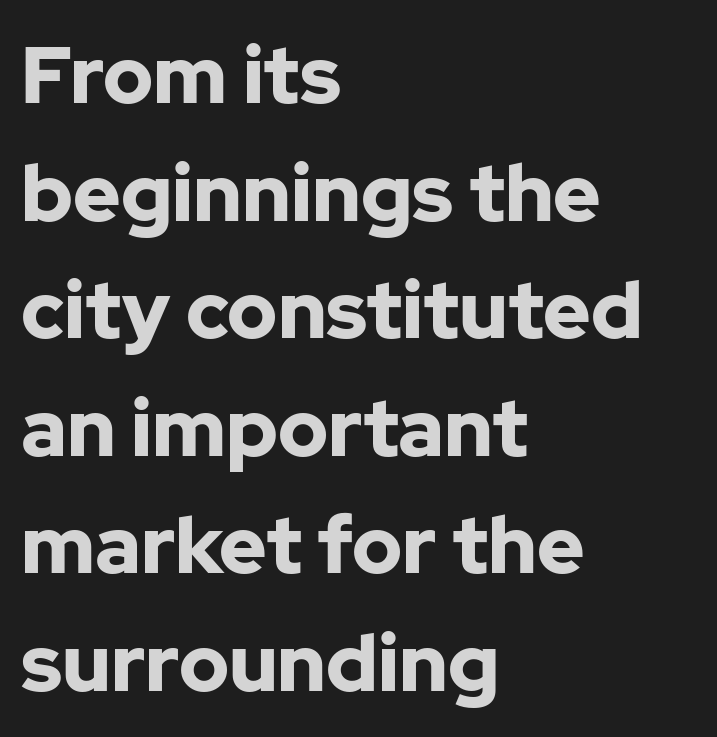
The image shows 80 px bold sans-serif type, upright; set left-aligned, normal line spacing (1.47x), normal letter spacing, not underlined; low stroke contrast and a medium x-height.
